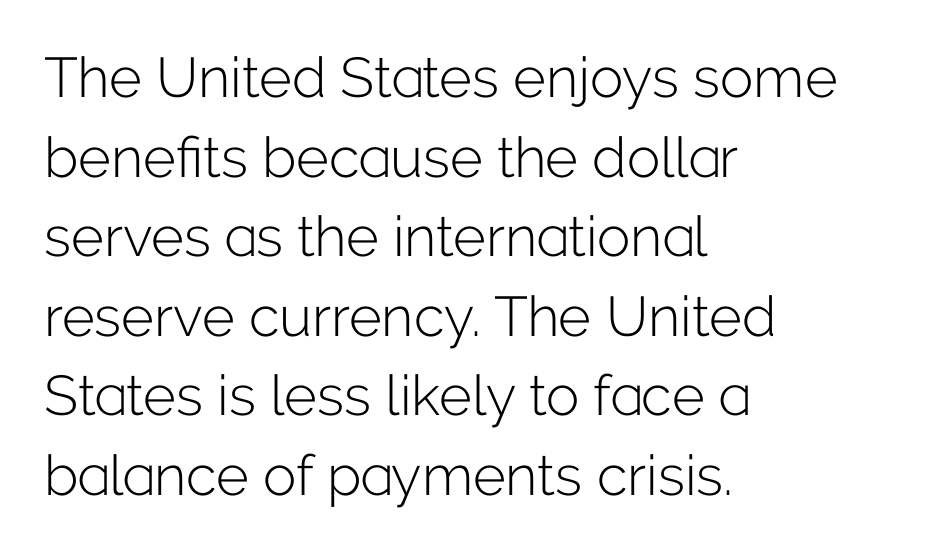
Q: Is the text bold? A: No.
Q: Is the text italic (slanted)? A: No, it is upright.
Q: Is the typeface a serif or a sans-serif typeface? A: Sans-serif.
Q: Is the text underlined? A: No.
Q: How is the paragraph aligned? A: Left-aligned.
Q: Is the spacing between letters normal or unusually wide? A: Normal.
Q: Is the spacing between lines tight, normal or loose? A: Normal.
Q: Width (condensed, normal, or wide)? A: Normal.
Q: Stroke contrast? A: Low.
Q: x-height? A: Medium.
Q: Monospaced? A: No.
